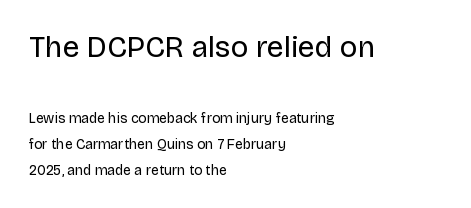
The image shows 30 px regular-weight sans-serif type, upright; set left-aligned, line spacing 1.86x, normal letter spacing, not underlined; the first (top) block is 2.14x larger; low stroke contrast and a large x-height.
